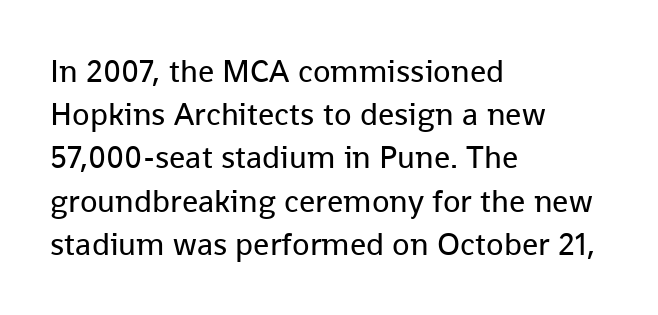
{"serif": "no", "italic": "no", "bold": "no", "weight": "regular", "width": "normal", "stroke_contrast": "low", "x_height": "medium", "monospaced": "no", "underline": "no", "align": "left", "line_spacing": "normal", "line_spacing_ratio": 1.35, "letter_spacing": "normal", "letter_spacing_em": 0.0, "glyph_px": 32}
